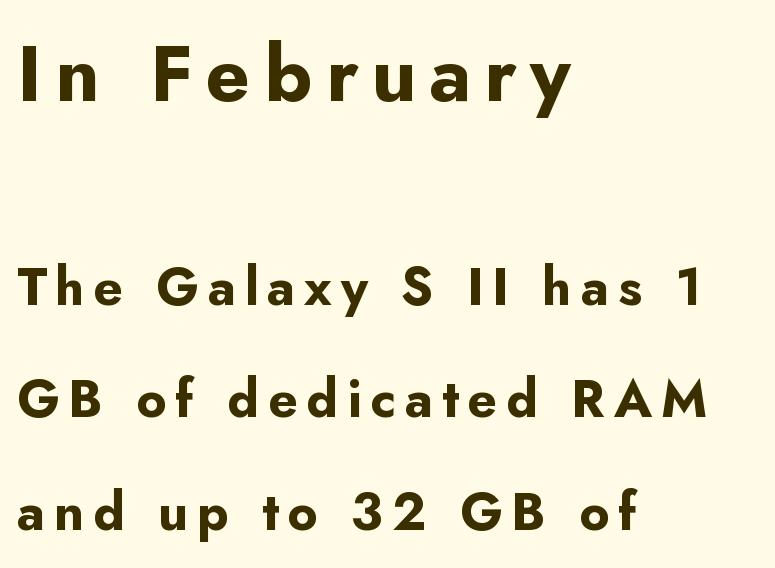
The image shows 78 px bold sans-serif type, upright; set left-aligned, loose line spacing (2.17x), not underlined; the first (top) block is 1.5x larger; low stroke contrast and a small x-height.
